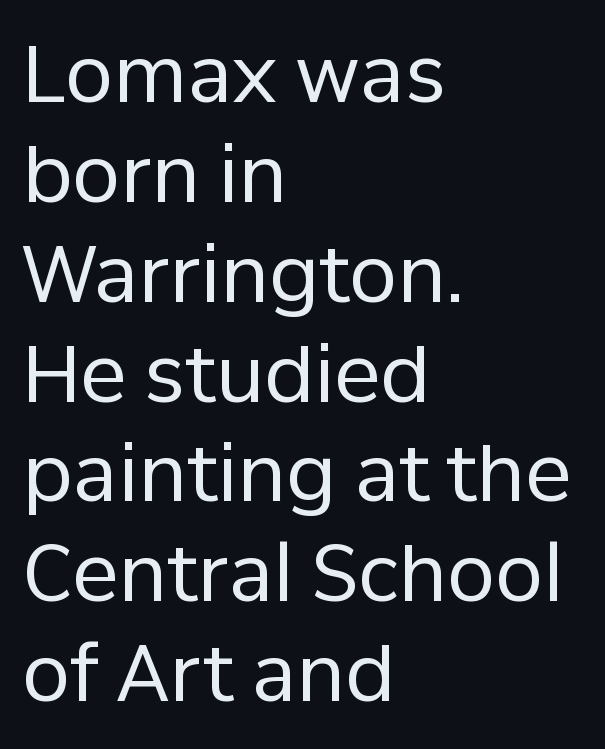
{"serif": "no", "italic": "no", "bold": "no", "weight": "regular", "width": "normal", "stroke_contrast": "low", "x_height": "medium", "monospaced": "no", "underline": "no", "align": "left", "line_spacing": "normal", "line_spacing_ratio": 1.28, "letter_spacing": "normal", "letter_spacing_em": 0.0, "glyph_px": 78}
